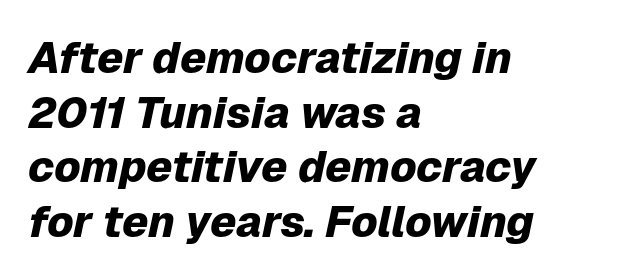
Italic? Definitely — the glyphs are oblique. Does the copy run flush right? No — it runs flush left. Spacing verdict: proportional, widths tailored to each character. Stroke thickness is high; the sample reads as a true bold.
